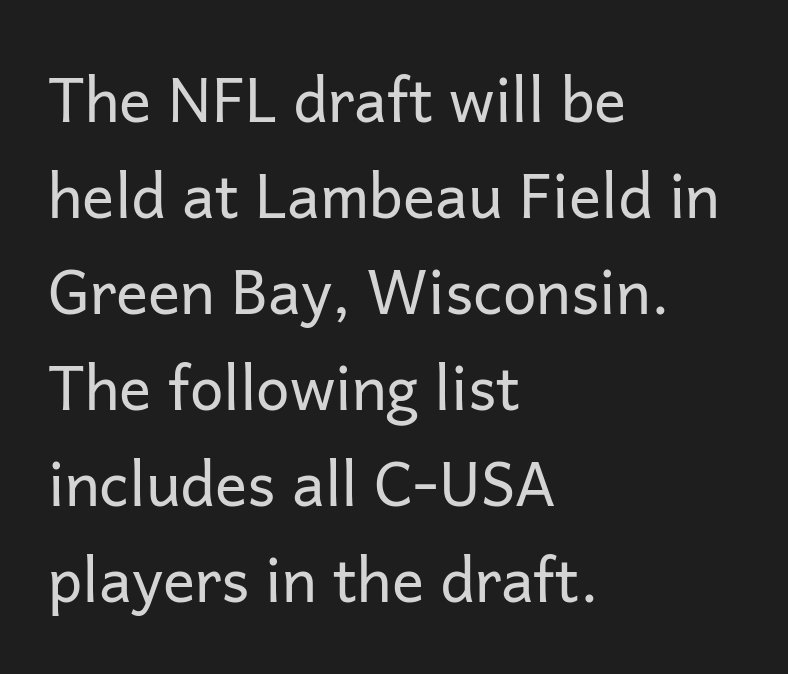
Posture: upright roman. Nobody touched the tracking dial on this one. Clear beneath every line of the passage. Weight class: somewhere from thin through regular. The glyphs in this specimen are sans serif. Normally led — the rows are evenly, conventionally spaced.
